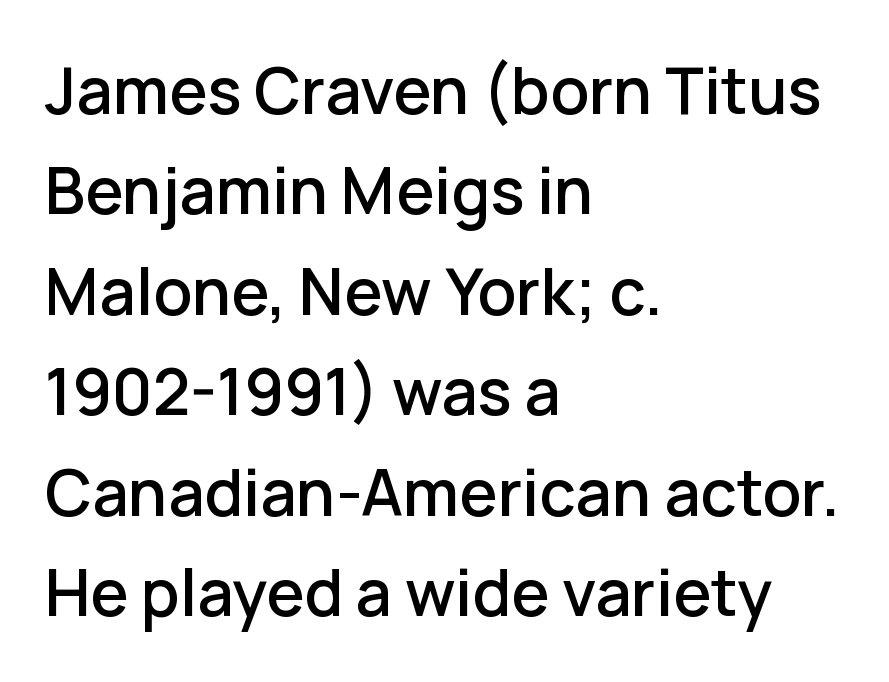
Compared with a centered layout, this one pins lines to the left instead. Honestly, there is no underline to notice here at all. The face used here is proportionally spaced, like ordinary book or web type. Is there any slant? The stems are plumb.
